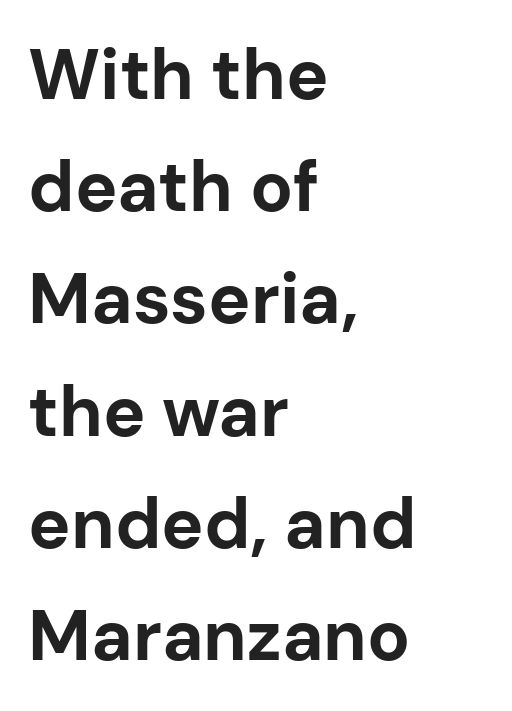
The image shows 71 px bold sans-serif type, upright; set left-aligned, normal line spacing (1.58x), normal letter spacing, not underlined; low stroke contrast and a medium x-height.
